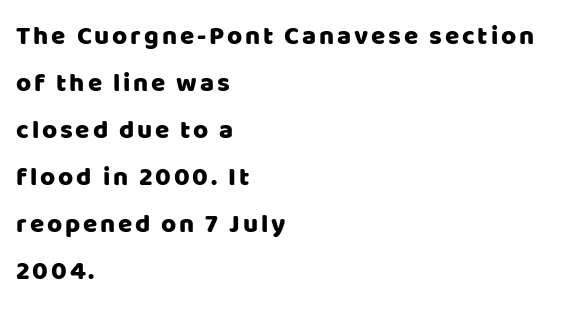
The rag falls on the right side of this text block. Bare-footed words on every line. Every stem runs plumb, perpendicular to the baseline.
